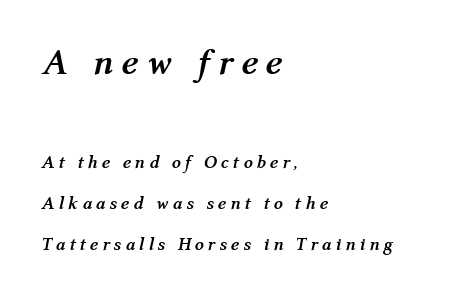
The image shows 36 px semibold type, italic (leaning right); set left-aligned, loose line spacing (2.26x), unusually wide letter spacing (+0.22 em), not underlined; the first (top) block is 2.0x larger; medium stroke contrast and a medium x-height.
